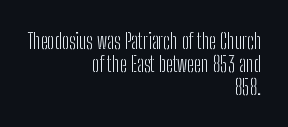
The image shows 22 px text type, upright; set right-aligned, tight line spacing (1.04x), normal letter spacing, not underlined.
